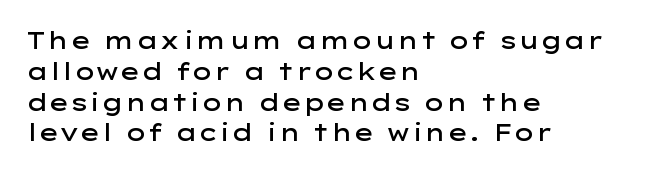
The image shows 23 px text type, upright; set left-aligned, normal line spacing (1.34x), normal letter spacing, not underlined.
